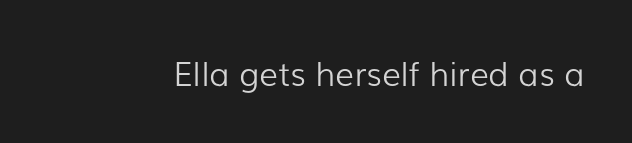
Q: Is the text bold? A: No.
Q: Is the text italic (slanted)? A: No, it is upright.
Q: Is the typeface a serif or a sans-serif typeface? A: Sans-serif.
Q: Is the text underlined? A: No.
Q: Is the spacing between letters normal or unusually wide? A: Normal.
Q: Width (condensed, normal, or wide)? A: Normal.
Q: Stroke contrast? A: Low.
Q: x-height? A: Medium.
Q: Monospaced? A: No.
